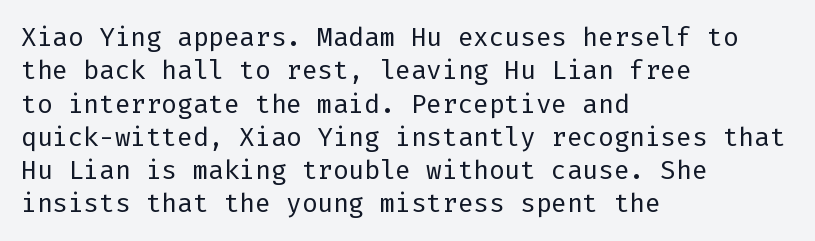
{"italic": "no", "bold": "no", "underline": "no", "align": "left", "line_spacing": "normal", "line_spacing_ratio": 1.28, "letter_spacing": "normal", "letter_spacing_em": 0.0, "glyph_px": 26}
